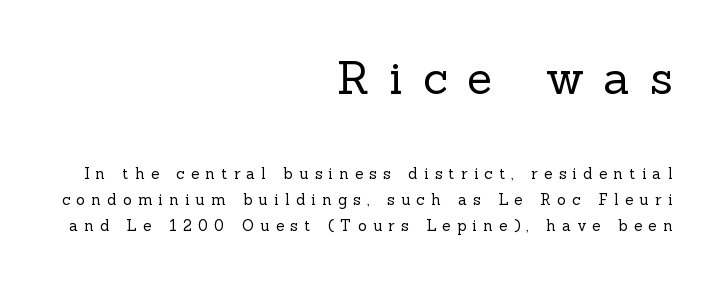
The image shows 46 px regular-weight serif type, upright; set right-aligned, line spacing 1.73x, unusually wide letter spacing (+0.43 em), not underlined; the first (top) block is 3.07x larger; a medium x-height.
